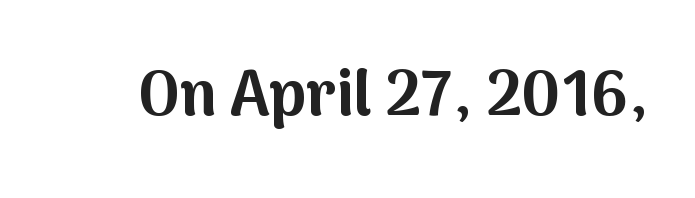
This sample has the flowing, uneven cadence of proportional lettering. Is the letter spacing exaggerated? No — it looks like the ordinary default. Vertical strokes here are truly vertical. This rendering employs a face without finishing strokes, i.e., a sans-serif. The passage shown is not underscored anywhere. Caption: bold face, heavy strokes.
